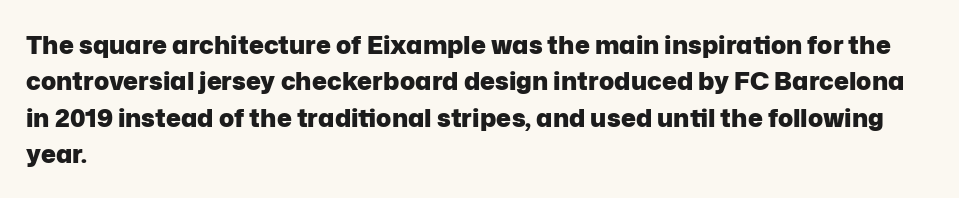
The image shows 25 px bold type, upright; set left-aligned, normal line spacing (1.46x), normal letter spacing, not underlined.
